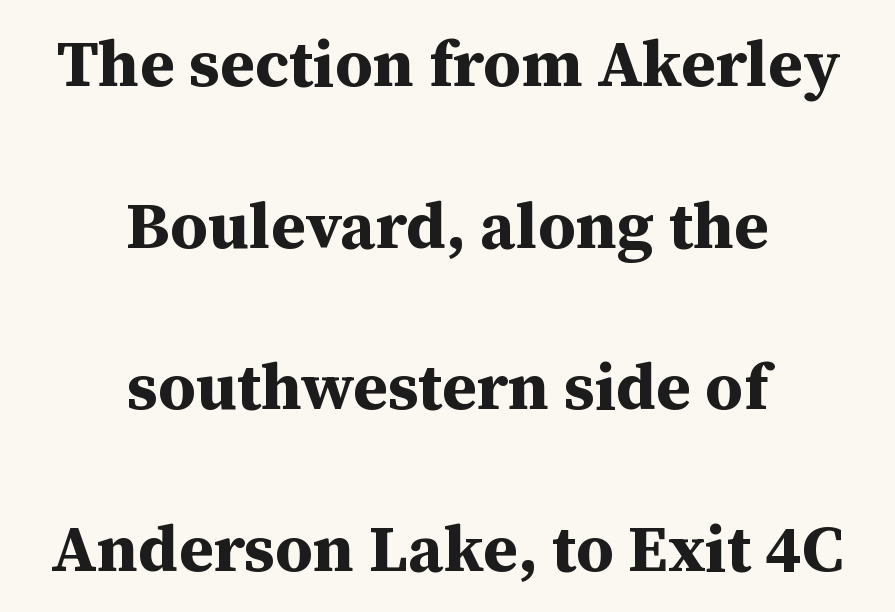
The image shows 66 px bold serif type, upright; set centered, loose line spacing (2.45x), normal letter spacing, not underlined; medium stroke contrast and a medium x-height.
